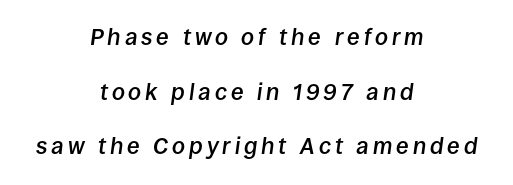
Q: Is the text bold? A: Semi-bold.
Q: Is the text italic (slanted)? A: Yes, it leans right by about 8 degrees.
Q: Is the text underlined? A: No.
Q: How is the paragraph aligned? A: Centered.
Q: Is the spacing between lines tight, normal or loose? A: Loose.
